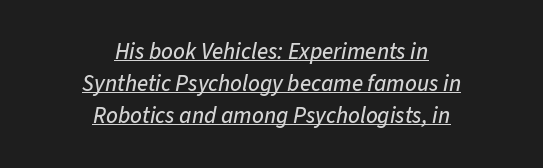
{"italic": "yes", "lean": "right", "slant_degrees": 11, "underline": "yes", "align": "center", "line_spacing": "normal", "line_spacing_ratio": 1.39, "letter_spacing": "normal", "letter_spacing_em": 0.0, "glyph_px": 23}
